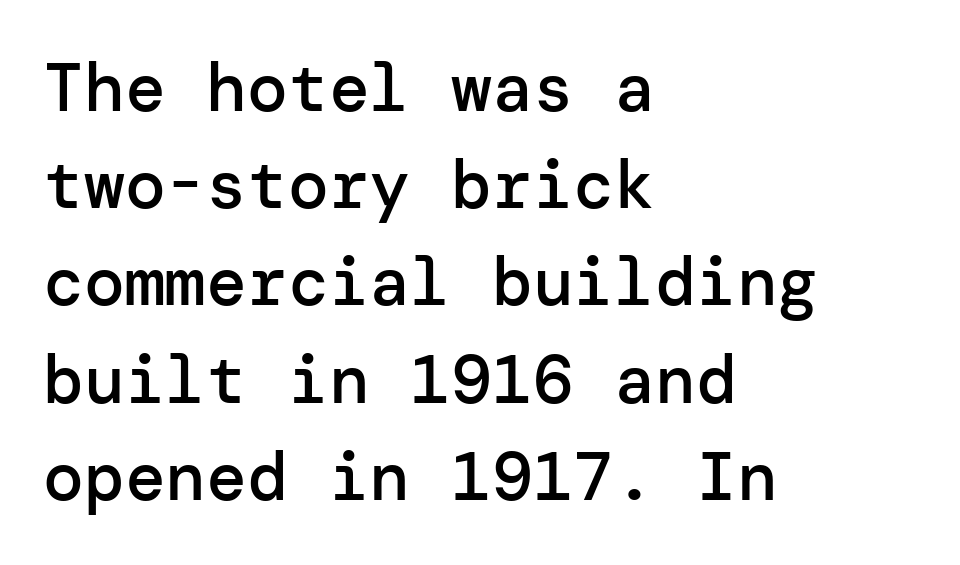
The image shows 68 px semibold sans-serif type, upright; set left-aligned, normal line spacing (1.43x), normal letter spacing, not underlined; low stroke contrast and a medium x-height.
